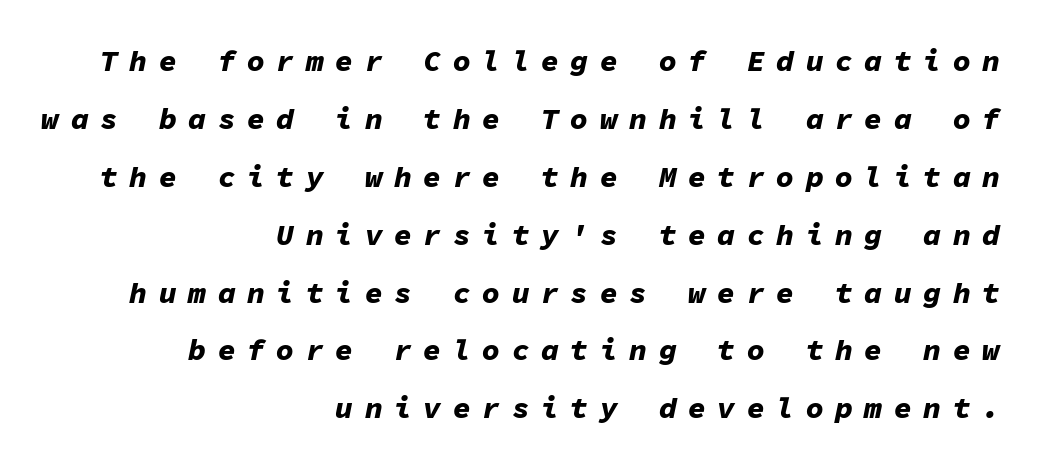
Letters rest on an invisible, unmarked baseline. Is the type slanted? Yes — the strokes lean at a clear angle. Do the characters align in a grid? Yes, the font is monospaced. Horizontal bands of white between lines are thick stripes. Loose tracking; the words dissolve into strings of separated letters. A flush-right, rag-left setting is used for this passage.
